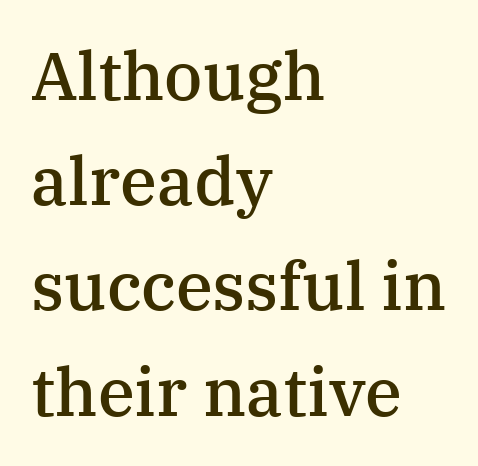
{"serif": "yes", "italic": "no", "bold": "semi", "weight": "semibold", "width": "normal", "stroke_contrast": "medium", "x_height": "medium", "monospaced": "no", "underline": "no", "align": "left", "line_spacing": "normal", "line_spacing_ratio": 1.57, "letter_spacing": "normal", "letter_spacing_em": 0.0, "glyph_px": 67}
